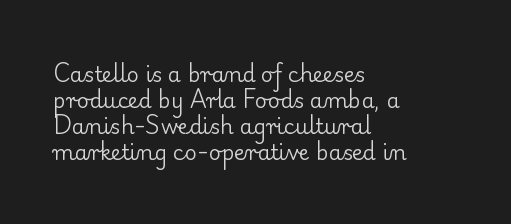
Q: Is the text bold? A: No.
Q: Is the text italic (slanted)? A: No, it is upright.
Q: Is the text underlined? A: No.
Q: How is the paragraph aligned? A: Left-aligned.
Q: Is the spacing between letters normal or unusually wide? A: Normal.
